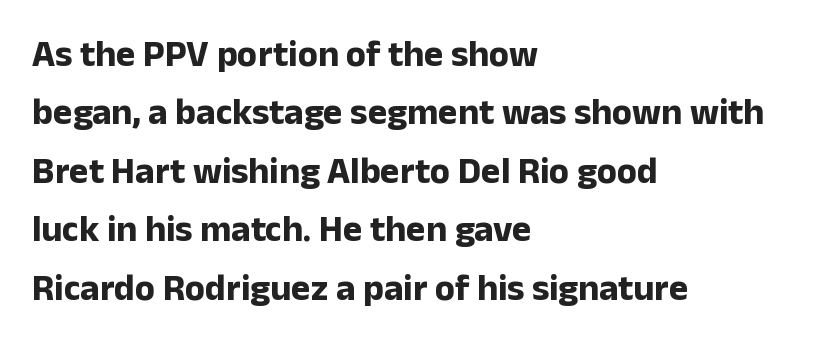
You could not count columns in this text — the font is proportionally spaced. The face used here has the dense, thick strokes of a bold. Notice how descenders clear the ascenders below comfortably — that's standard leading. Letterform terminals end flat and unadorned throughout the passage.
